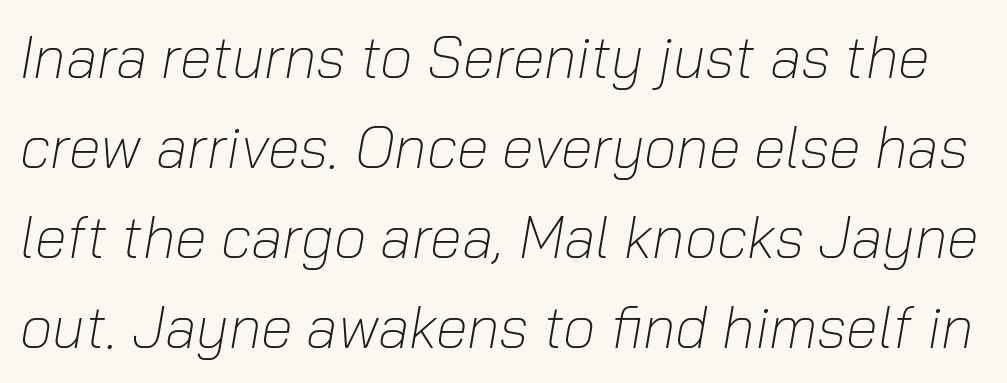
Here the designer chose a conventional face with non-uniform glyph widths. This rendering features lettering with no underline. Whoever set this chose a conventional vertical rhythm. Inter-character spacing is left at the font's built-in metrics.
